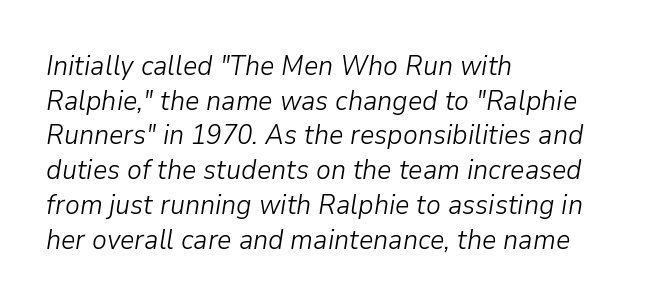
Q: Is the text bold? A: No.
Q: Is the text italic (slanted)? A: Yes, it leans right by about 9 degrees.
Q: Is the text underlined? A: No.
Q: How is the paragraph aligned? A: Left-aligned.
Q: Is the spacing between letters normal or unusually wide? A: Normal.
Q: Width (condensed, normal, or wide)? A: Normal.
Q: Stroke contrast? A: Low.
Q: x-height? A: Medium.
Q: Monospaced? A: No.
